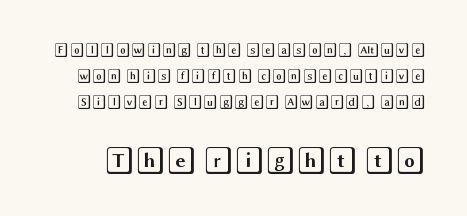
{"italic": "no", "width": "wide", "x_height": "large", "underline": "no", "line_spacing_ratio": 1.86, "letter_spacing": "normal", "letter_spacing_em": 0.0, "larger_block": "second", "size_ratio": 2.0, "glyph_px": 28}
